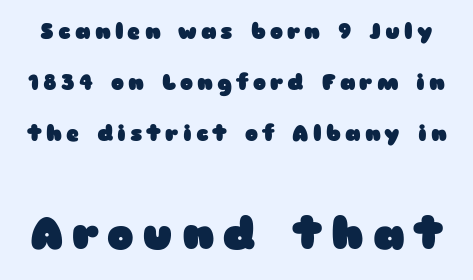
Q: Is the text bold? A: Yes.
Q: Is the text italic (slanted)? A: No, it is upright.
Q: Is the typeface a serif or a sans-serif typeface? A: Sans-serif.
Q: Is the text underlined? A: No.
Q: Is the spacing between lines tight, normal or loose? A: Loose.
Q: Which block of text is set in a larger size, the first (top) or the second (bottom)? A: The second (bottom) one.
Q: Width (condensed, normal, or wide)? A: Wide.
Q: Stroke contrast? A: Low.
Q: x-height? A: Medium.
Q: Monospaced? A: No.
